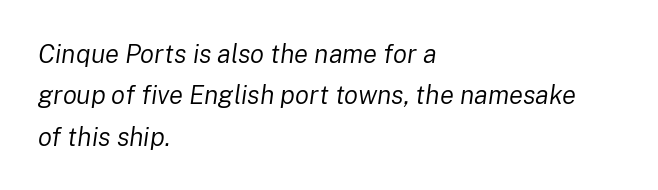
Q: Is the text bold? A: No.
Q: Is the text italic (slanted)? A: Yes, it leans right by about 8 degrees.
Q: Is the text underlined? A: No.
Q: How is the paragraph aligned? A: Left-aligned.
Q: Is the spacing between letters normal or unusually wide? A: Normal.
Q: Is the spacing between lines tight, normal or loose? A: Normal.
